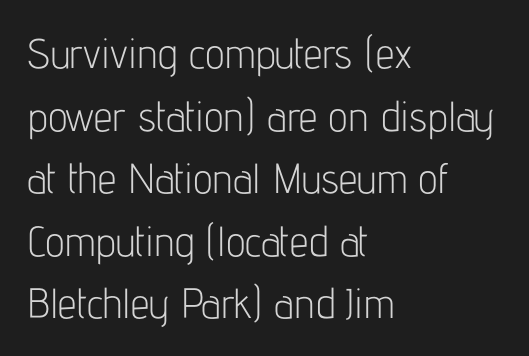
{"serif": "no", "italic": "no", "bold": "no", "weight": "light", "width": "condensed", "stroke_contrast": "low", "x_height": "medium", "monospaced": "no", "underline": "no", "align": "left", "line_spacing": "normal", "line_spacing_ratio": 1.49, "letter_spacing": "normal", "letter_spacing_em": 0.0, "glyph_px": 42}
